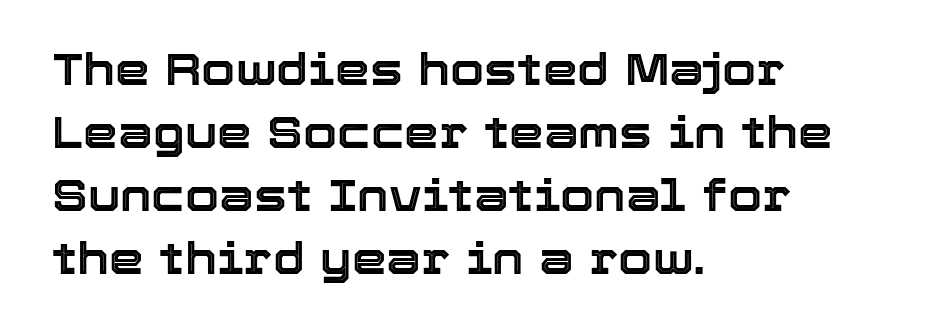
{"italic": "no", "width": "normal", "x_height": "medium", "monospaced": "no", "underline": "no", "align": "left", "line_spacing": "normal", "line_spacing_ratio": 1.43, "letter_spacing": "normal", "letter_spacing_em": 0.0, "glyph_px": 44}
